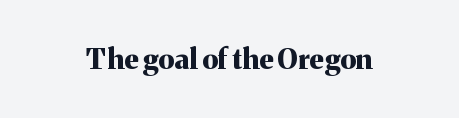
The image shows 28 px bold serif type, upright; set normal letter spacing, not underlined; medium stroke contrast and a medium x-height.
